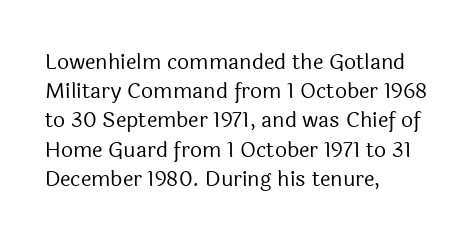
The image shows 21 px text type, upright; set left-aligned, normal line spacing (1.39x), normal letter spacing, not underlined.
